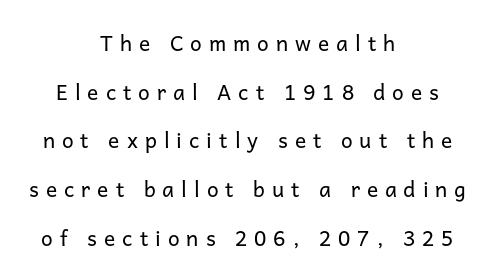
{"italic": "no", "bold": "no", "underline": "no", "align": "center", "line_spacing": "loose", "line_spacing_ratio": 2.32, "letter_spacing": "wide", "letter_spacing_em": 0.33, "glyph_px": 21}
